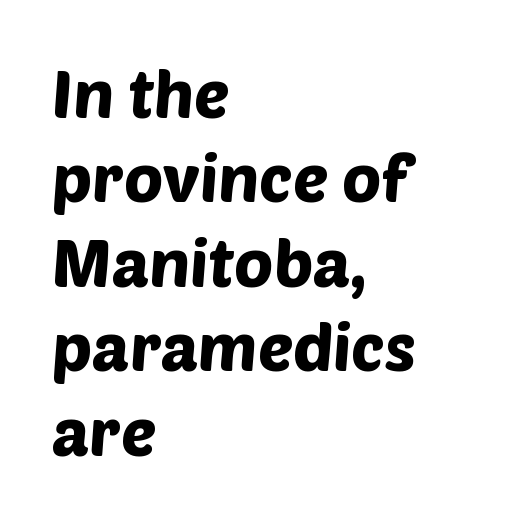
The image shows 66 px sans-serif type; set left-aligned, normal line spacing (1.28x), normal letter spacing, not underlined; low stroke contrast and a large x-height.
